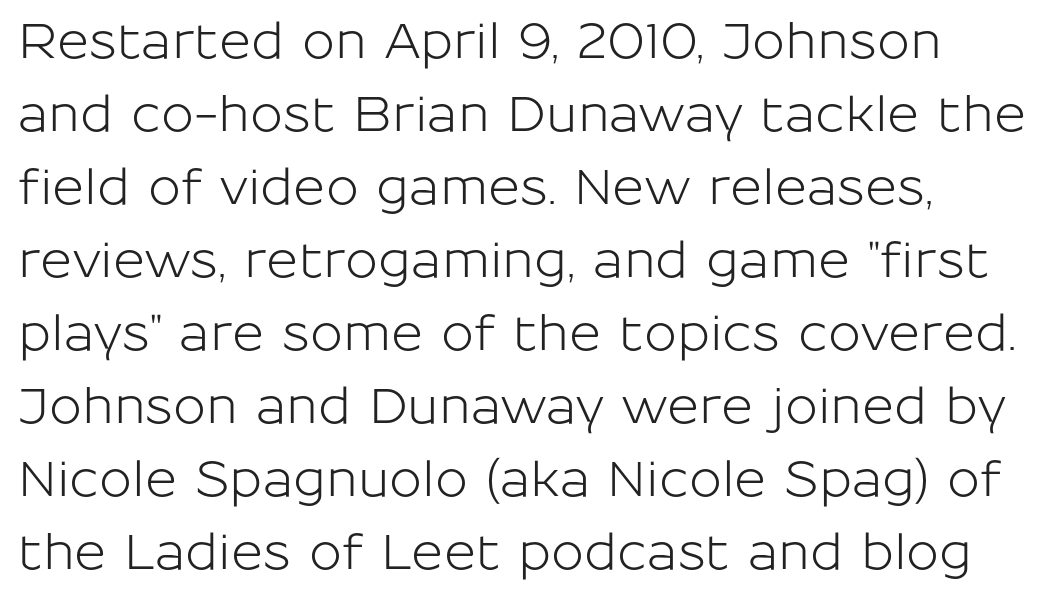
A student would call this left alignment; a typographer would say flush left, rag right. Quick note: interline space is typical. This sample uses an upright cut, with every glyph sitting square on the baseline. Each row of text sits above clean, open space. Letterform terminals end flat and unadorned throughout the passage.
